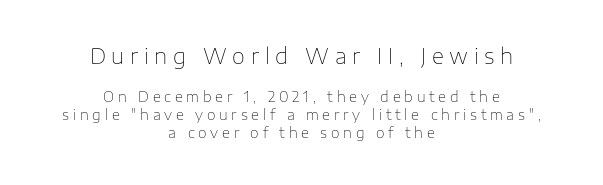
The image shows 21 px text type, upright; set centered, normal line spacing (1.32x), unusually wide letter spacing (+0.27 em), not underlined; the first (top) block is 1.5x larger.
